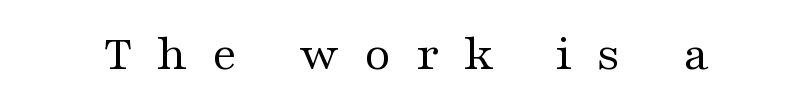
The image shows 51 px regular-weight, wide serif type, upright; set unusually wide letter spacing (+0.49 em), not underlined; medium stroke contrast and a medium x-height.
